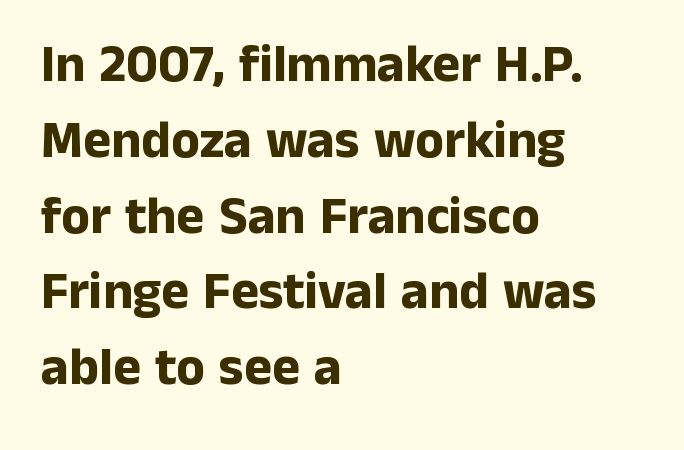
{"serif": "no", "italic": "no", "bold": "yes", "weight": "bold", "width": "normal", "stroke_contrast": "low", "x_height": "medium", "monospaced": "no", "underline": "no", "align": "left", "line_spacing": "normal", "line_spacing_ratio": 1.43, "letter_spacing": "normal", "letter_spacing_em": 0.0, "glyph_px": 53}
